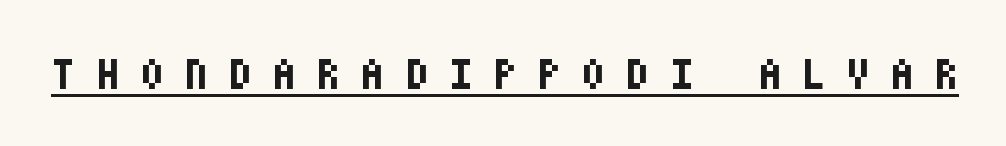
{"serif": "no", "italic": "no", "bold": "yes", "weight": "bold", "width": "condensed", "stroke_contrast": "low", "x_height": "large", "underline": "yes", "letter_spacing": "wide", "letter_spacing_em": 0.48, "glyph_px": 43}
